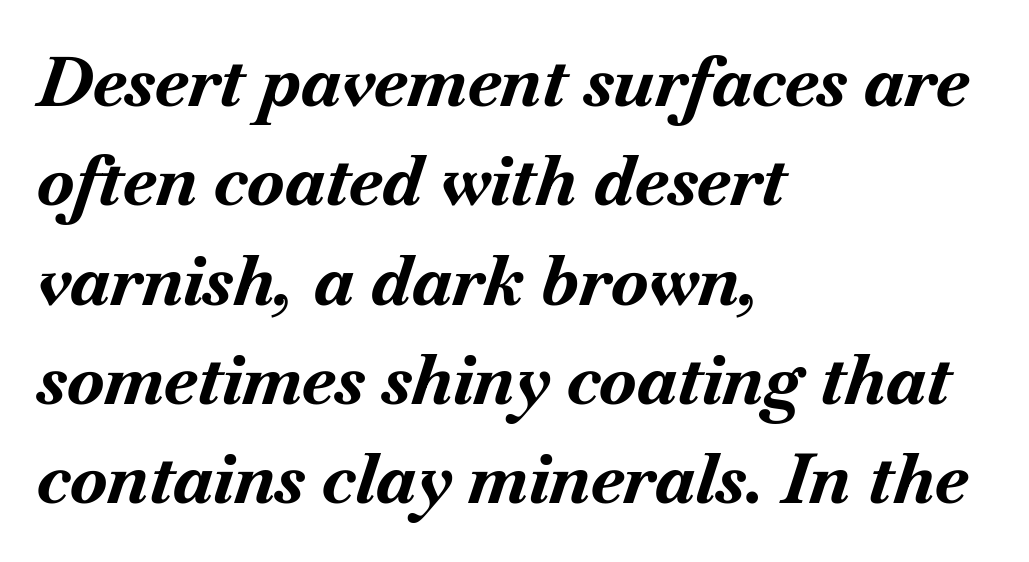
{"italic": "yes", "lean": "right", "slant_degrees": 18, "bold": "yes", "weight": "bold", "width": "normal", "stroke_contrast": "medium", "x_height": "small", "monospaced": "no", "underline": "no", "align": "left", "line_spacing": "normal", "line_spacing_ratio": 1.44, "letter_spacing": "normal", "letter_spacing_em": 0.0, "glyph_px": 69}
